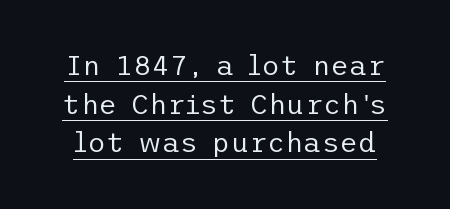
{"serif": "no", "italic": "no", "bold": "no", "weight": "regular", "width": "normal", "stroke_contrast": "low", "x_height": "medium", "underline": "yes", "line_spacing": "normal", "line_spacing_ratio": 1.38, "letter_spacing": "normal", "letter_spacing_em": 0.0, "glyph_px": 28}
